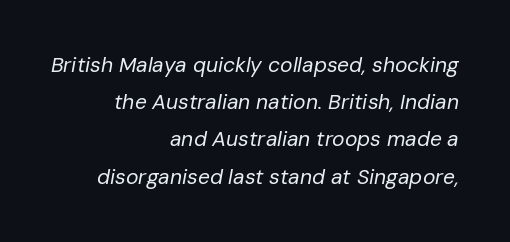
{"italic": "yes", "lean": "right", "slant_degrees": 10, "bold": "no", "underline": "no", "align": "right", "line_spacing_ratio": 1.77, "letter_spacing": "normal", "letter_spacing_em": 0.0, "glyph_px": 21}
